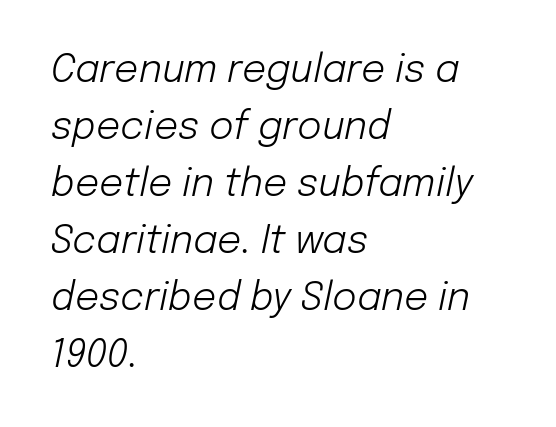
No word sits above an underline. It's the slanting kind of type. Does the leading feel generous? No, just average. The strokes carry an ordinary text weight at most. This sample uses plain, unmodified letter spacing. Line starts are locked; line ends wander.
